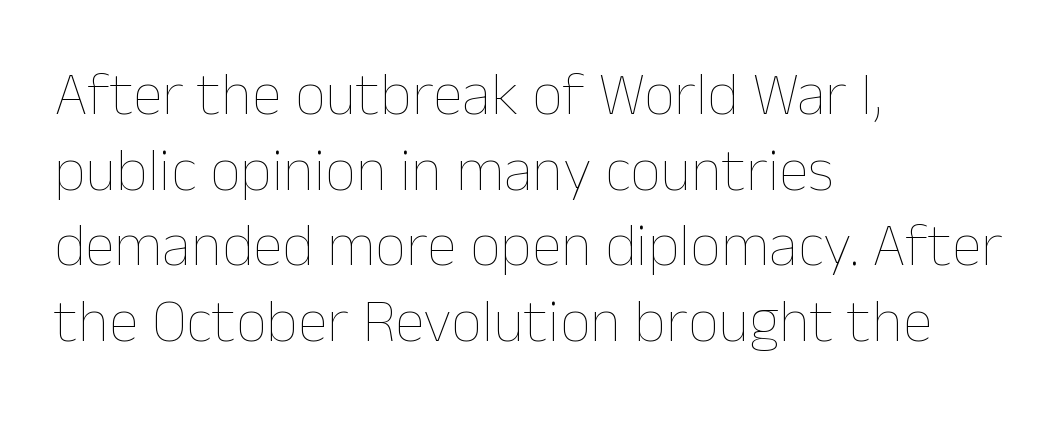
The image shows 61 px thin type, upright; set left-aligned, line spacing 1.24x, normal letter spacing, not underlined; low stroke contrast and a medium x-height.
